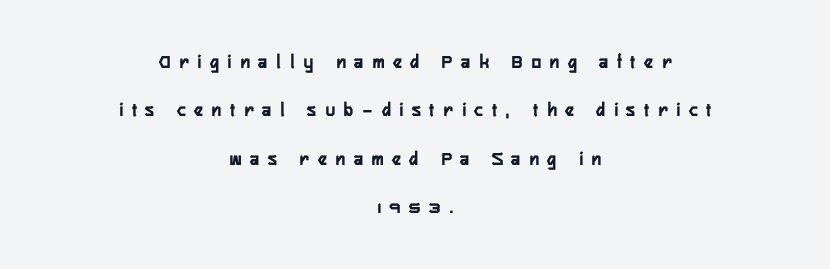
Substantial extra tracking has been applied to these lines. These lines were composed using upright roman letters. Centered paragraph, ragged on both sides. Weight check: bold — yes, fully. Reading down the column, the eye jumps a long way to each next line.
